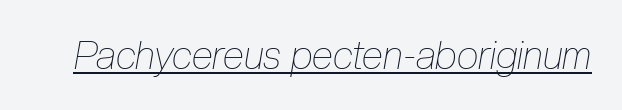
{"italic": "yes", "lean": "right", "slant_degrees": 10, "bold": "no", "weight": "thin", "width": "condensed", "stroke_contrast": "low", "x_height": "medium", "monospaced": "no", "underline": "yes", "letter_spacing": "normal", "letter_spacing_em": 0.0, "glyph_px": 39}
